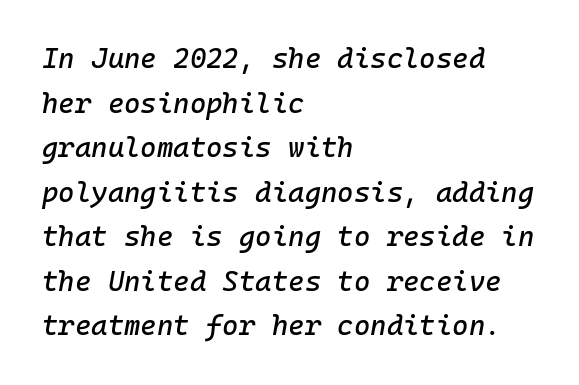
The image shows 28 px text type, italic (leaning right), monospaced; set left-aligned, normal line spacing (1.59x), normal letter spacing, not underlined; low stroke contrast and a medium x-height.
